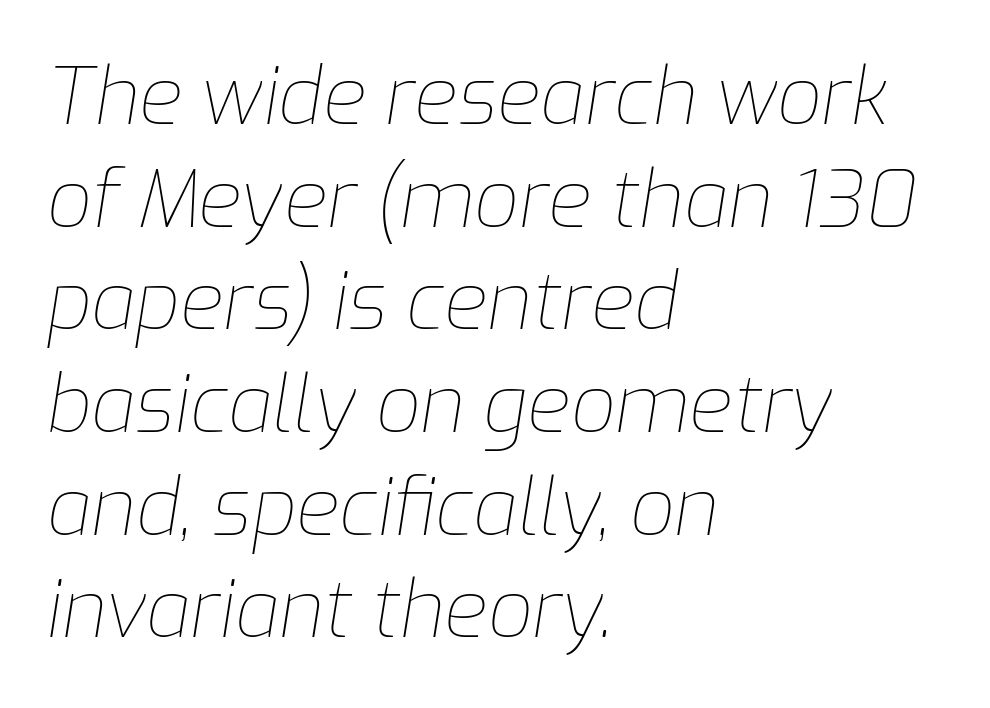
Q: Is the text bold? A: No.
Q: Is the text italic (slanted)? A: Yes, it leans right by about 9 degrees.
Q: Is the text underlined? A: No.
Q: How is the paragraph aligned? A: Left-aligned.
Q: Is the spacing between letters normal or unusually wide? A: Normal.
Q: Is the spacing between lines tight, normal or loose? A: Normal.
Q: Width (condensed, normal, or wide)? A: Normal.
Q: Stroke contrast? A: Low.
Q: x-height? A: Medium.
Q: Monospaced? A: No.
